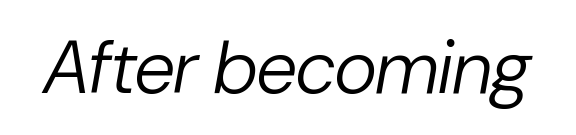
Q: Is the text bold? A: No.
Q: Is the text italic (slanted)? A: Yes, it leans right by about 10 degrees.
Q: Is the text underlined? A: No.
Q: Is the spacing between letters normal or unusually wide? A: Normal.
Q: Width (condensed, normal, or wide)? A: Normal.
Q: Stroke contrast? A: Low.
Q: x-height? A: Medium.
Q: Monospaced? A: No.
